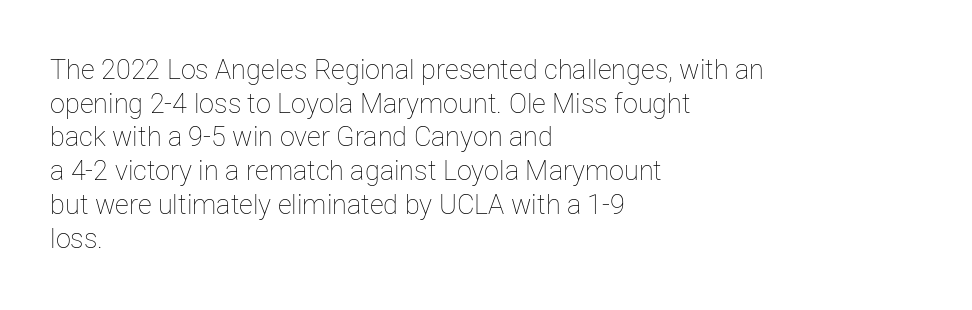
Q: Is the text bold? A: No.
Q: Is the text italic (slanted)? A: No, it is upright.
Q: Is the text underlined? A: No.
Q: How is the paragraph aligned? A: Left-aligned.
Q: Is the spacing between letters normal or unusually wide? A: Normal.
Q: Is the spacing between lines tight, normal or loose? A: Normal.
